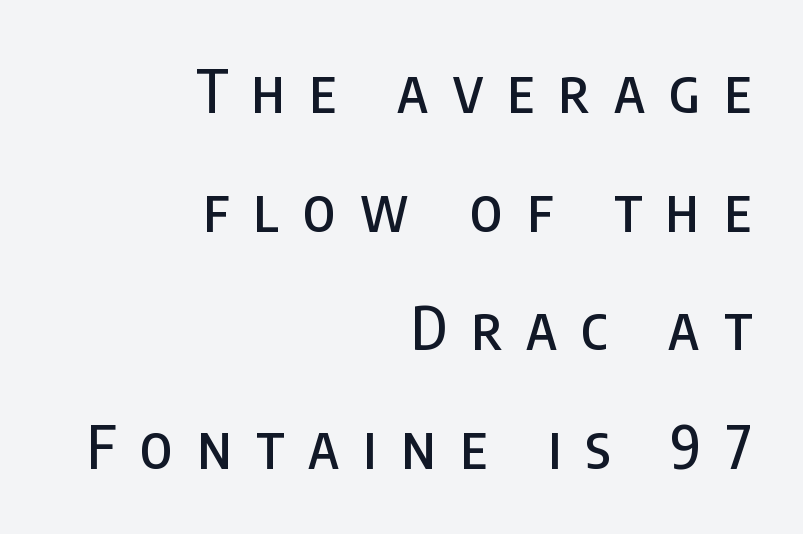
You could not count columns in this text — the font is proportionally spaced. A roman cut, with each character standing at attention. Font category for this specimen: sans-serif. The lines in this sample share a right terminus and differ only in where they begin. Does the leading feel generous? Absolutely, it's lavish. Underline: absent.
